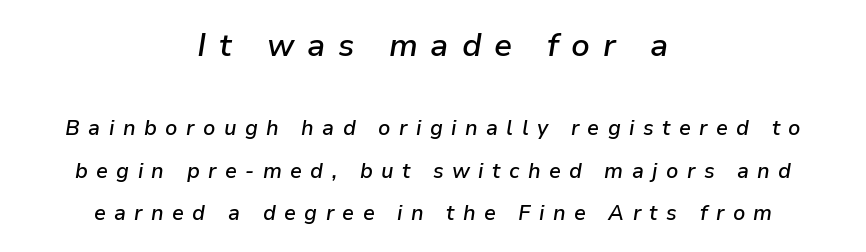
{"italic": "yes", "lean": "right", "slant_degrees": 9, "bold": "semi", "weight": "semibold", "width": "normal", "stroke_contrast": "low", "x_height": "medium", "monospaced": "no", "underline": "no", "align": "center", "line_spacing": "loose", "line_spacing_ratio": 2.02, "letter_spacing": "wide", "letter_spacing_em": 0.4, "larger_block": "first", "size_ratio": 1.52, "glyph_px": 32}
